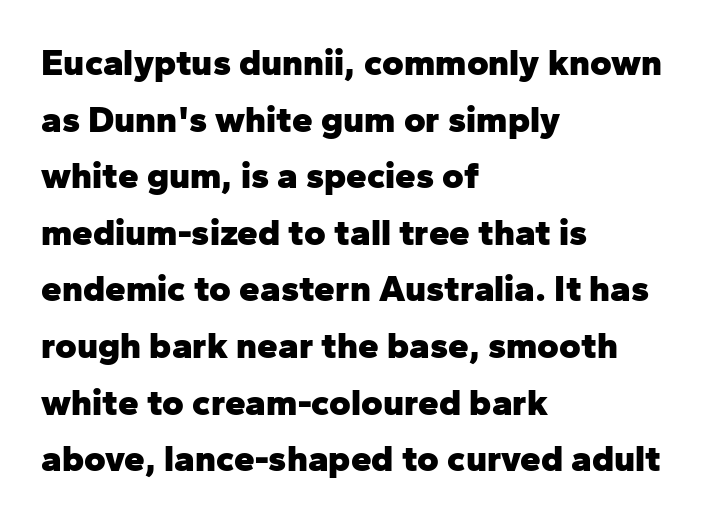
{"serif": "no", "italic": "no", "bold": "yes", "weight": "heavy", "width": "normal", "stroke_contrast": "low", "x_height": "medium", "monospaced": "no", "underline": "no", "align": "left", "line_spacing": "normal", "line_spacing_ratio": 1.53, "letter_spacing": "normal", "letter_spacing_em": 0.0, "glyph_px": 37}
